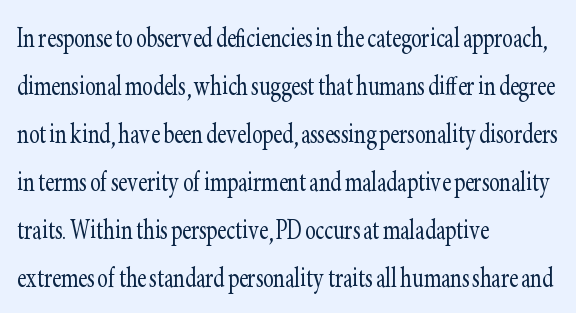
The image shows 32 px light, condensed serif type, upright; set left-aligned, normal line spacing (1.5x), normal letter spacing, not underlined; low stroke contrast and a small x-height.
